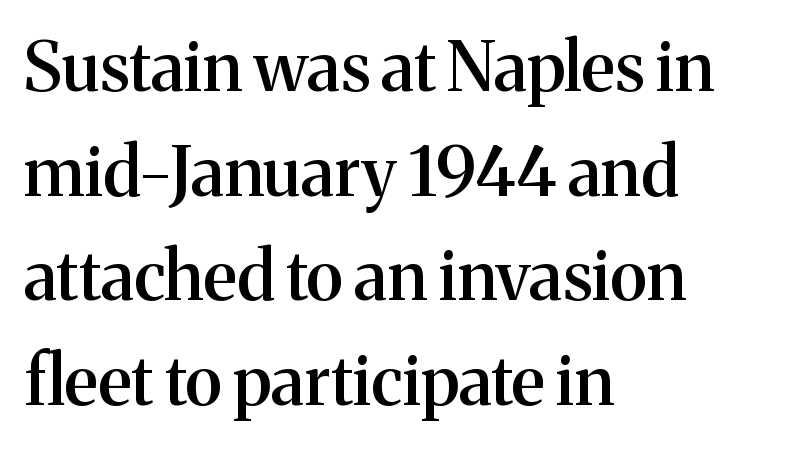
{"serif": "yes", "italic": "no", "bold": "semi", "weight": "semibold", "width": "normal", "stroke_contrast": "medium", "x_height": "medium", "monospaced": "no", "underline": "no", "align": "left", "line_spacing": "normal", "line_spacing_ratio": 1.54, "letter_spacing": "normal", "letter_spacing_em": 0.0, "glyph_px": 68}
